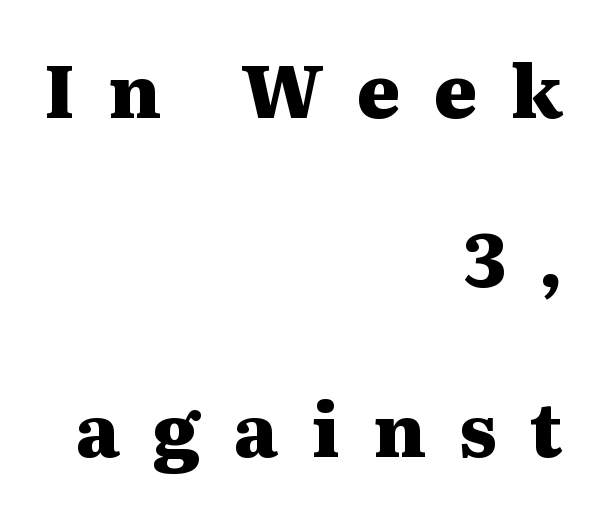
{"serif": "yes", "italic": "no", "bold": "yes", "weight": "heavy", "width": "wide", "stroke_contrast": "medium", "x_height": "medium", "monospaced": "no", "underline": "no", "align": "right", "line_spacing": "loose", "line_spacing_ratio": 2.29, "letter_spacing": "wide", "letter_spacing_em": 0.45, "glyph_px": 74}
